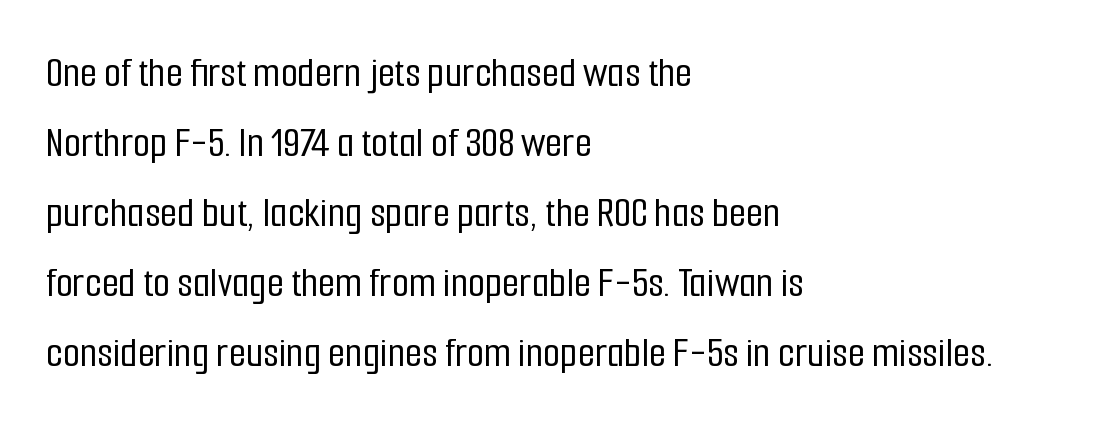
Q: Is the text italic (slanted)? A: No, it is upright.
Q: Is the typeface a serif or a sans-serif typeface? A: Sans-serif.
Q: Is the text underlined? A: No.
Q: How is the paragraph aligned? A: Left-aligned.
Q: Is the spacing between letters normal or unusually wide? A: Normal.
Q: Is the spacing between lines tight, normal or loose? A: Normal.
Q: Width (condensed, normal, or wide)? A: Condensed.
Q: Stroke contrast? A: Low.
Q: x-height? A: Medium.
Q: Monospaced? A: No.
